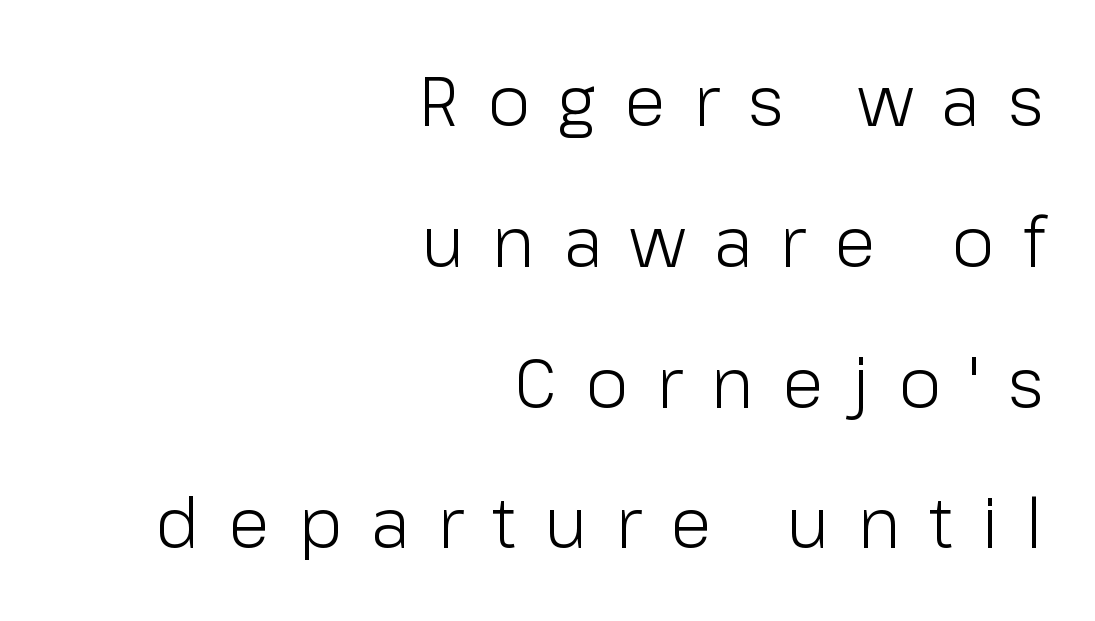
Q: Is the text bold? A: No.
Q: Is the text italic (slanted)? A: No, it is upright.
Q: Is the typeface a serif or a sans-serif typeface? A: Sans-serif.
Q: Is the text underlined? A: No.
Q: How is the paragraph aligned? A: Right-aligned.
Q: Is the spacing between letters normal or unusually wide? A: Unusually wide.
Q: Is the spacing between lines tight, normal or loose? A: Loose.
Q: Width (condensed, normal, or wide)? A: Normal.
Q: Stroke contrast? A: Low.
Q: x-height? A: Medium.
Q: Monospaced? A: No.
